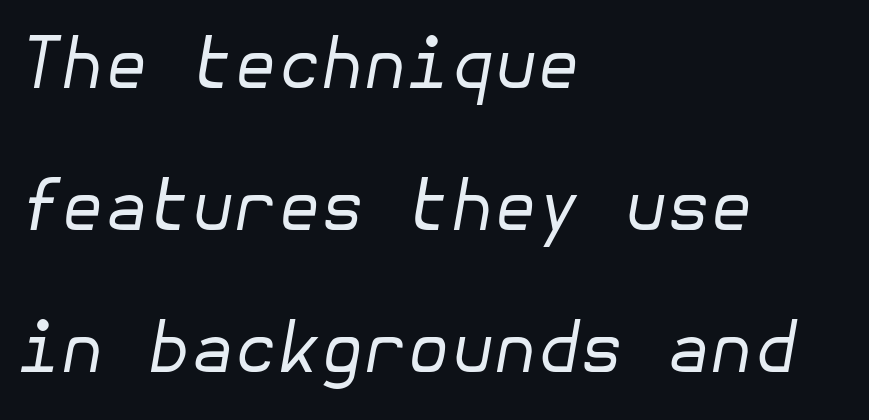
The image shows 70 px regular-weight type, italic (leaning right); set left-aligned, loose line spacing (2.03x), normal letter spacing, not underlined; low stroke contrast and a medium x-height.
